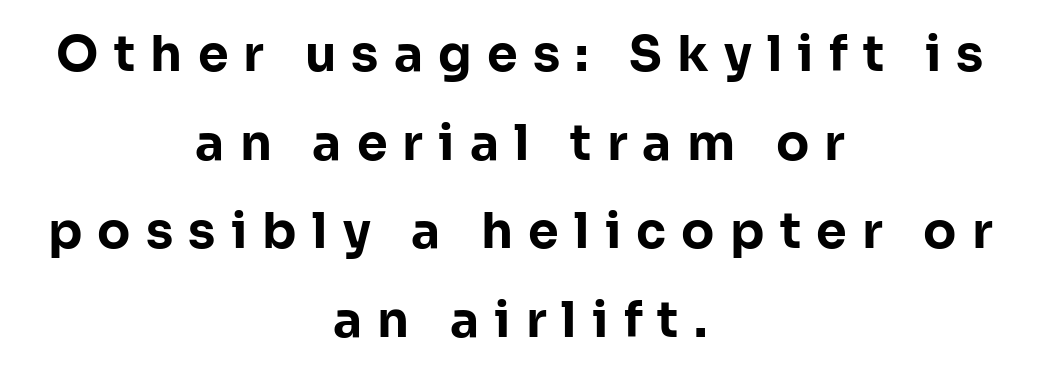
Q: Is the text bold? A: Yes.
Q: Is the text italic (slanted)? A: No, it is upright.
Q: Is the typeface a serif or a sans-serif typeface? A: Sans-serif.
Q: Is the text underlined? A: No.
Q: How is the paragraph aligned? A: Centered.
Q: Is the spacing between letters normal or unusually wide? A: Unusually wide.
Q: Width (condensed, normal, or wide)? A: Normal.
Q: Stroke contrast? A: Low.
Q: x-height? A: Medium.
Q: Monospaced? A: No.
